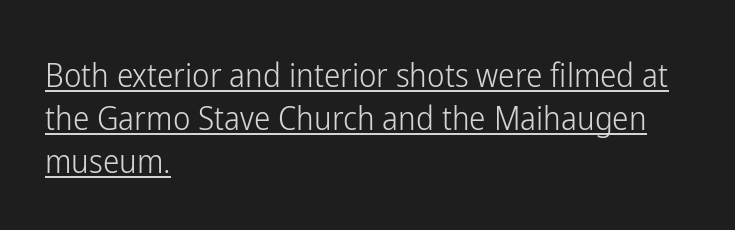
{"serif": "no", "italic": "no", "bold": "no", "weight": "light", "width": "condensed", "stroke_contrast": "low", "x_height": "medium", "monospaced": "no", "underline": "yes", "align": "left", "line_spacing": "normal", "line_spacing_ratio": 1.3, "letter_spacing": "normal", "letter_spacing_em": 0.0, "glyph_px": 33}
